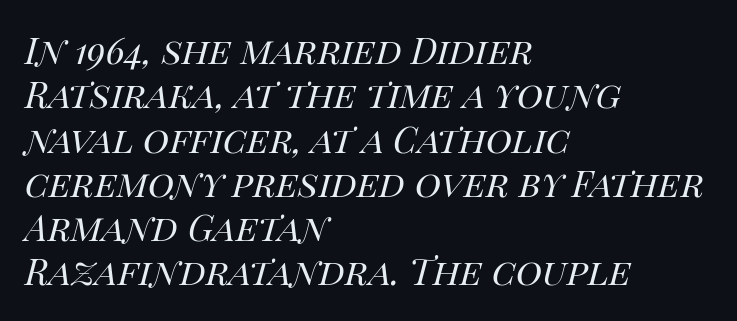
This sample has the flowing, uneven cadence of proportional lettering. In CSS terms this would be text-align: left. The passage shown is not bold in any degree. Check the space under the baseline: it is left empty. Default kerning and tracking; the words read as compact shapes.
